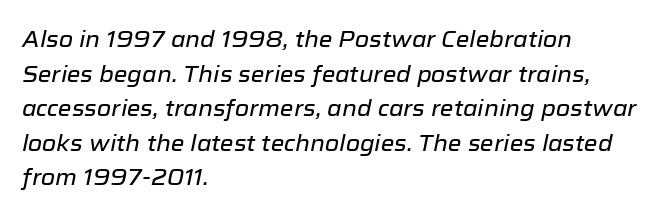
{"italic": "yes", "lean": "right", "slant_degrees": 12, "underline": "no", "align": "left", "line_spacing": "normal", "line_spacing_ratio": 1.57, "letter_spacing": "normal", "letter_spacing_em": 0.0, "glyph_px": 22}
